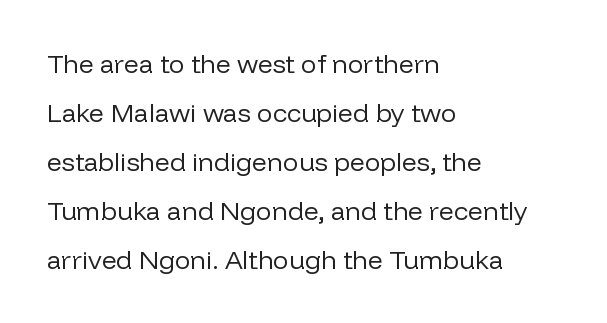
Alignment: flush left. The typeface has the unassuming heft of standard copy or less. Only glyphs here, with clear space below each row. The gaps between neighbouring characters are ordinary and unremarkable.
